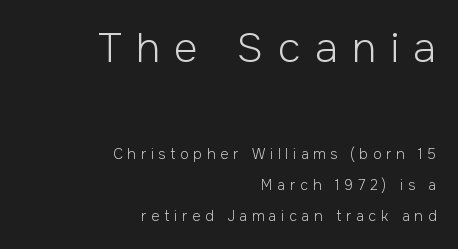
{"serif": "no", "italic": "no", "bold": "no", "weight": "light", "width": "normal", "stroke_contrast": "low", "x_height": "medium", "monospaced": "no", "underline": "no", "align": "right", "line_spacing": "loose", "line_spacing_ratio": 2.21, "letter_spacing": "wide", "letter_spacing_em": 0.35, "larger_block": "first", "size_ratio": 2.93, "glyph_px": 41}
